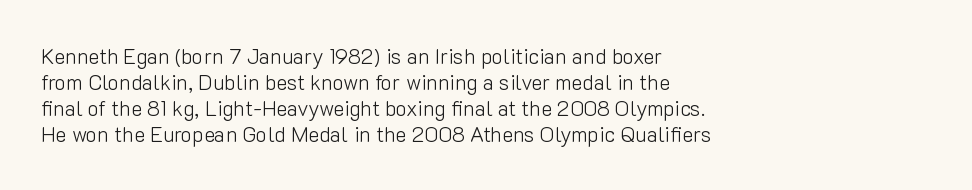
Q: Is the text bold? A: No.
Q: Is the text italic (slanted)? A: No, it is upright.
Q: Is the text underlined? A: No.
Q: How is the paragraph aligned? A: Left-aligned.
Q: Is the spacing between letters normal or unusually wide? A: Normal.
